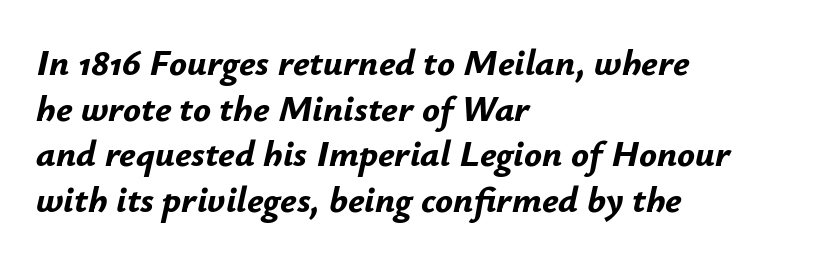
{"italic": "yes", "lean": "right", "slant_degrees": 12, "bold": "yes", "weight": "bold", "width": "normal", "stroke_contrast": "low", "x_height": "small", "monospaced": "no", "underline": "no", "align": "left", "line_spacing_ratio": 1.23, "letter_spacing": "normal", "letter_spacing_em": 0.0, "glyph_px": 37}
